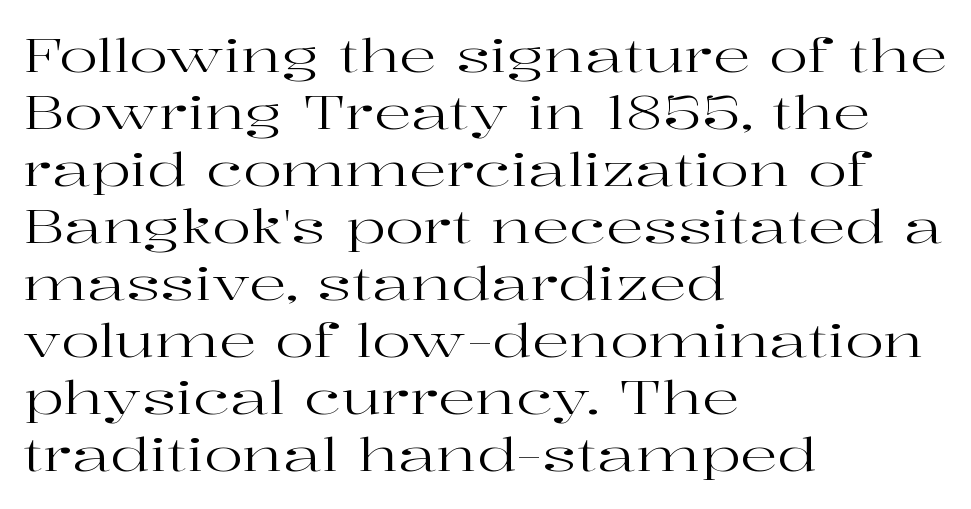
The image shows 46 px regular-weight, wide serif type, upright; set left-aligned, line spacing 1.24x, normal letter spacing, not underlined; high stroke contrast and a medium x-height.
